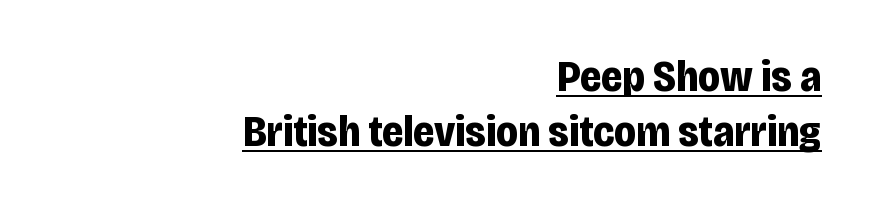
On the weight axis this lands at bold, roughly 700. This is the regular roman posture of the typeface. A rule runs beneath these lines of type. Nope, no serifs anywhere on these letters.
